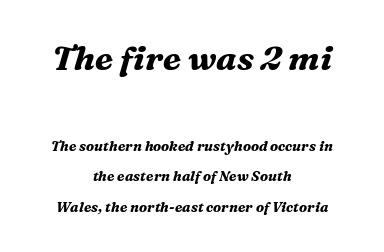
In CSS terms this would be text-align: center. Lines of text with bare space underneath. Bold? Absolutely — the strokes are thick and heavy. You could fit nearly another row in the gap between these rows. Two sizes are in play, and the larger belongs to the first block.
